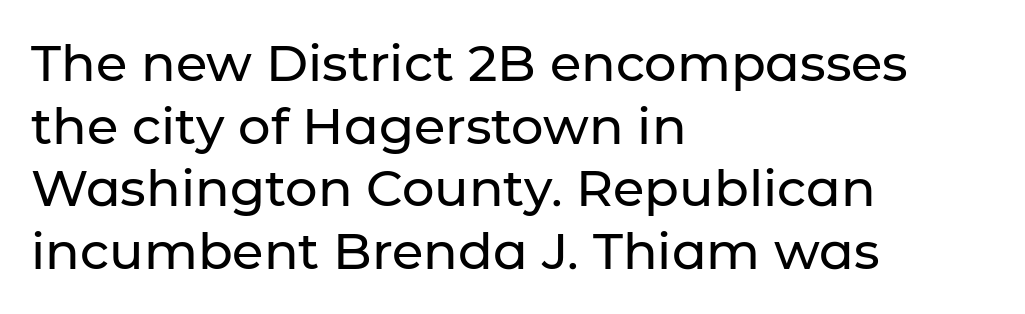
The image shows 51 px sans-serif type, upright; set left-aligned, line spacing 1.23x, normal letter spacing, not underlined; low stroke contrast and a medium x-height.
